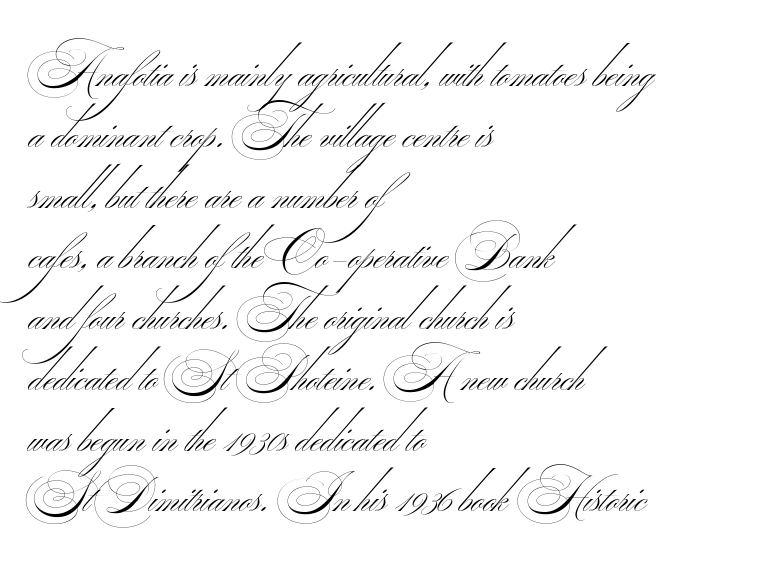
Q: Is the text bold? A: No.
Q: Is the typeface a serif or a sans-serif typeface? A: Sans-serif.
Q: Is the text underlined? A: No.
Q: How is the paragraph aligned? A: Left-aligned.
Q: Is the spacing between letters normal or unusually wide? A: Normal.
Q: Width (condensed, normal, or wide)? A: Wide.
Q: Stroke contrast? A: Medium.
Q: Monospaced? A: No.
